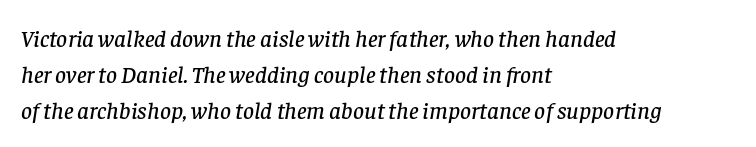
The image shows 24 px text type, italic (leaning right); set left-aligned, normal line spacing (1.51x), normal letter spacing, not underlined.
